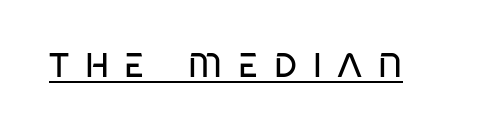
Q: Is the text bold? A: No.
Q: Is the typeface a serif or a sans-serif typeface? A: Sans-serif.
Q: Is the text underlined? A: Yes.
Q: Is the spacing between letters normal or unusually wide? A: Unusually wide.
Q: Width (condensed, normal, or wide)? A: Condensed.
Q: Stroke contrast? A: Low.
Q: x-height? A: Large.
Q: Monospaced? A: No.
